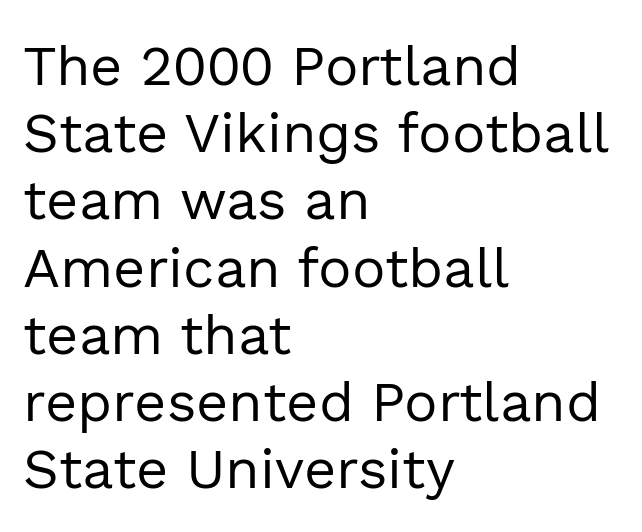
Classification — sans serif. A clean baseline with only descenders dipping below it. The lettering stays uniformly vertical, giving the passage a roman look. Proportional: the letters do not fall into vertical columns. Is the stroke heavy? The answer is a plain regular-or-lighter. How are the letters spaced? Ordinarily, with no added tracking.
